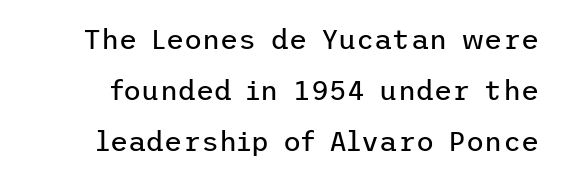
The image shows 28 px regular-weight sans-serif type, upright; set line spacing 1.82x, normal letter spacing, not underlined; low stroke contrast and a medium x-height.
